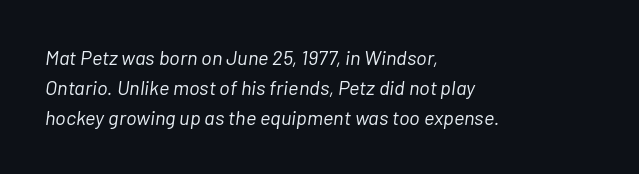
Where is the straight margin? On the left. If you measured baseline to baseline, you'd find a middling distance. Compared with a typical body face, this is equally light or lighter still. No extra tracking has been applied to these lines. The text carries the slant typical of an italic or oblique font.
